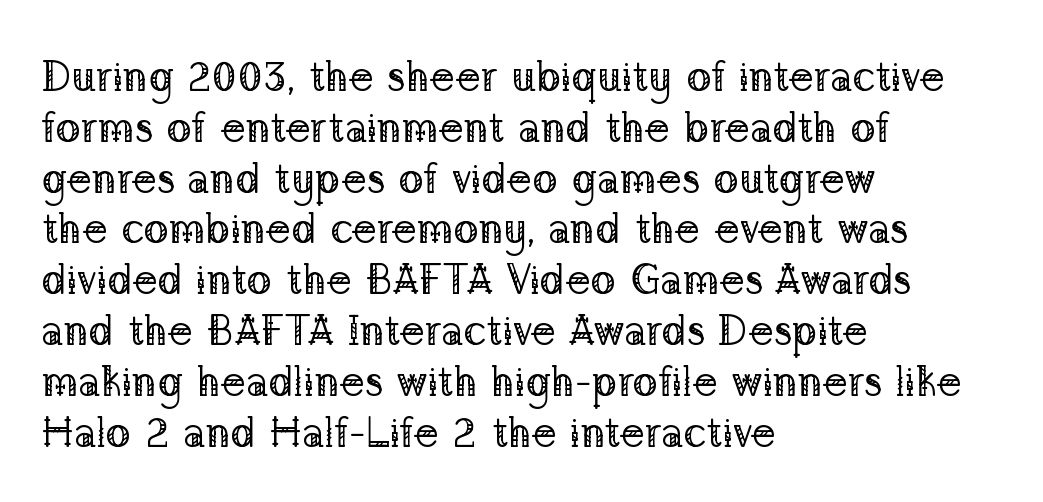
{"serif": "yes", "italic": "no", "bold": "no", "weight": "regular", "width": "normal", "stroke_contrast": "low", "x_height": "medium", "monospaced": "no", "underline": "no", "align": "left", "line_spacing_ratio": 1.21, "letter_spacing": "normal", "letter_spacing_em": 0.0, "glyph_px": 42}
